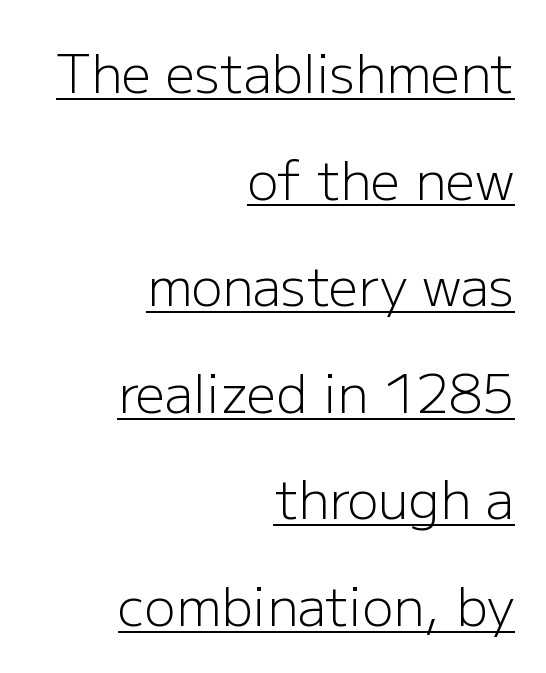
{"serif": "no", "italic": "no", "bold": "no", "weight": "light", "width": "normal", "stroke_contrast": "low", "x_height": "medium", "monospaced": "no", "underline": "yes", "align": "right", "line_spacing": "loose", "line_spacing_ratio": 2.05, "letter_spacing": "normal", "letter_spacing_em": 0.0, "glyph_px": 52}
